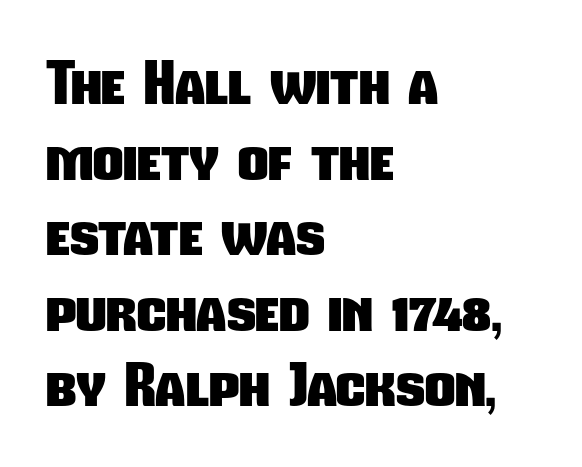
The image shows 59 px heavy, condensed sans-serif type; set left-aligned, normal line spacing (1.28x), normal letter spacing, not underlined; low stroke contrast and a medium x-height.
